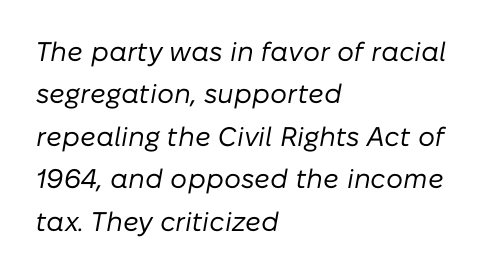
Q: Is the text bold? A: No.
Q: Is the text italic (slanted)? A: Yes, it leans right by about 10 degrees.
Q: Is the text underlined? A: No.
Q: How is the paragraph aligned? A: Left-aligned.
Q: Is the spacing between letters normal or unusually wide? A: Normal.
Q: Is the spacing between lines tight, normal or loose? A: Normal.
